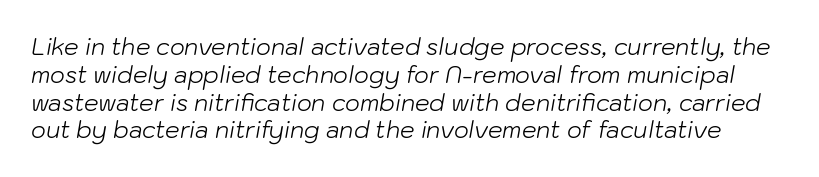
The image shows 23 px text type, italic (leaning right); set line spacing 1.21x, normal letter spacing, not underlined.
